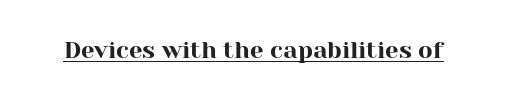
{"italic": "no", "underline": "yes", "letter_spacing": "normal", "letter_spacing_em": 0.0, "glyph_px": 24}
